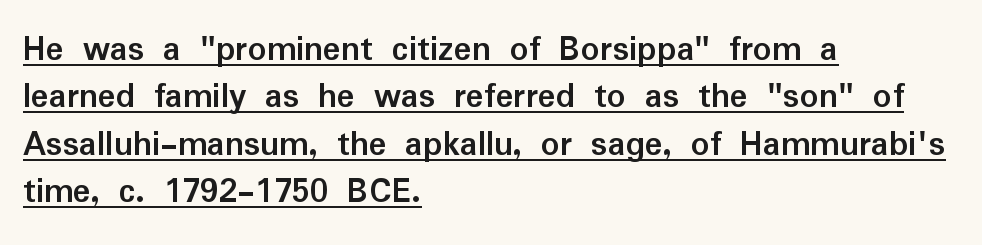
{"serif": "no", "italic": "no", "bold": "yes", "weight": "semibold", "width": "normal", "stroke_contrast": "low", "x_height": "medium", "monospaced": "no", "underline": "yes", "align": "left", "line_spacing": "normal", "line_spacing_ratio": 1.28, "letter_spacing": "normal", "letter_spacing_em": 0.0, "glyph_px": 37}
